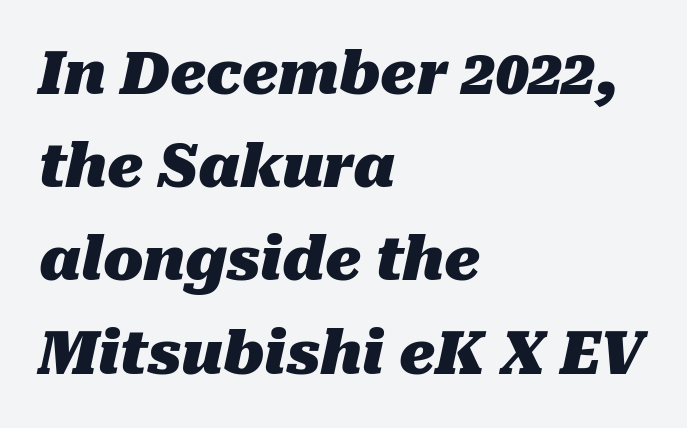
{"italic": "yes", "lean": "right", "slant_degrees": 10, "bold": "yes", "weight": "heavy", "width": "normal", "stroke_contrast": "medium", "x_height": "medium", "monospaced": "no", "underline": "no", "align": "left", "line_spacing": "normal", "line_spacing_ratio": 1.58, "letter_spacing": "normal", "letter_spacing_em": 0.0, "glyph_px": 59}
